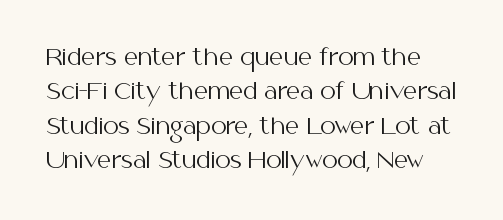
{"italic": "no", "bold": "no", "underline": "no", "line_spacing": "normal", "line_spacing_ratio": 1.56, "letter_spacing": "normal", "letter_spacing_em": 0.0, "glyph_px": 22}
